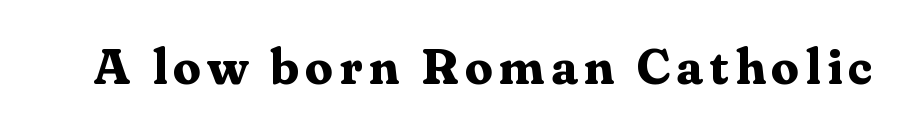
The image shows 50 px bold serif type, upright; set not underlined; medium stroke contrast and a medium x-height.
